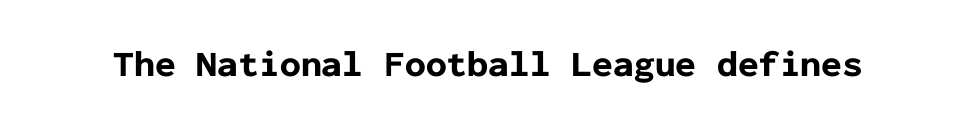
Q: Is the text bold? A: Yes.
Q: Is the text italic (slanted)? A: No, it is upright.
Q: Is the typeface a serif or a sans-serif typeface? A: Sans-serif.
Q: Is the text underlined? A: No.
Q: Is the spacing between letters normal or unusually wide? A: Normal.
Q: Width (condensed, normal, or wide)? A: Normal.
Q: Stroke contrast? A: Low.
Q: x-height? A: Medium.
Q: Monospaced? A: Yes.
